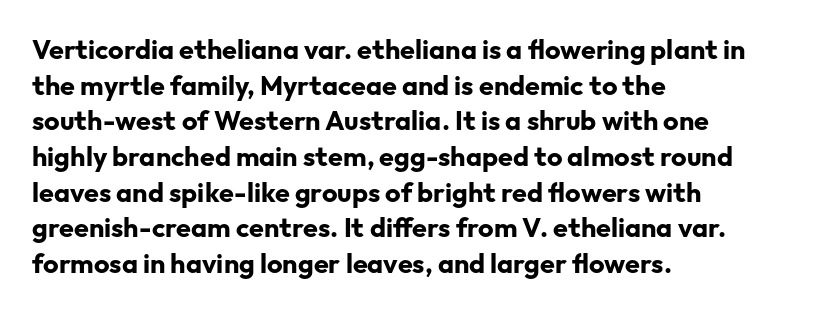
The image shows 27 px bold type, upright; set left-aligned, normal line spacing (1.32x), normal letter spacing, not underlined.
